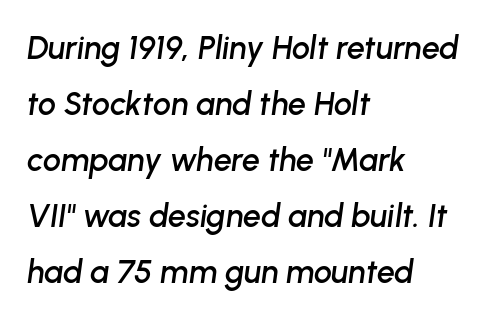
{"italic": "yes", "lean": "right", "slant_degrees": 8, "width": "normal", "stroke_contrast": "low", "x_height": "medium", "monospaced": "no", "underline": "no", "align": "left", "line_spacing_ratio": 1.75, "letter_spacing": "normal", "letter_spacing_em": 0.0, "glyph_px": 32}
